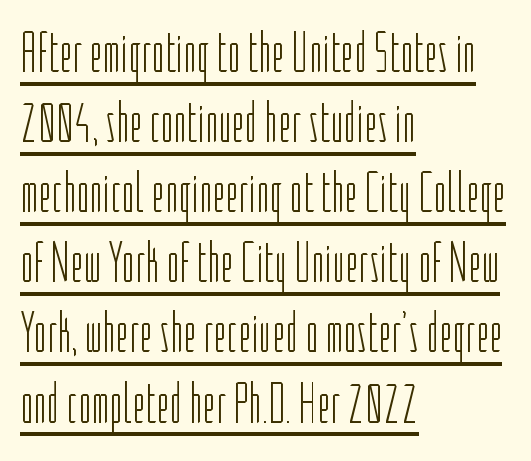
The image shows 57 px light, condensed sans-serif type, upright; set left-aligned, line spacing 1.23x, normal letter spacing, underlined; low stroke contrast and a medium x-height.
